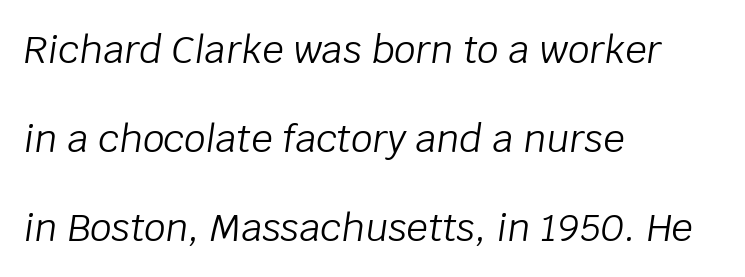
The image shows 38 px light type, italic (leaning right); set left-aligned, loose line spacing (2.34x), normal letter spacing, not underlined; low stroke contrast and a large x-height.
